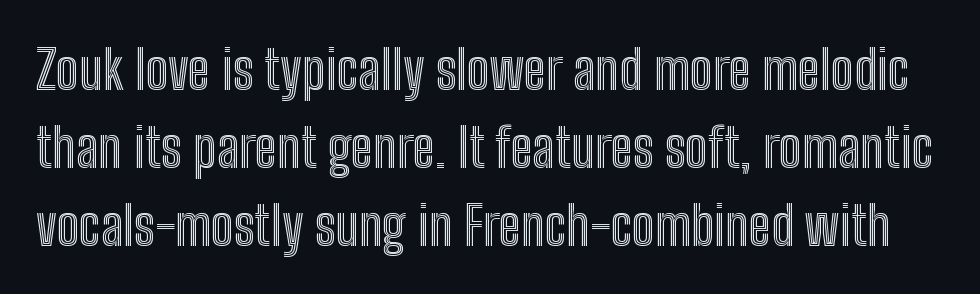
The image shows 54 px condensed type, upright; set normal line spacing (1.44x), normal letter spacing, not underlined; a medium x-height.
